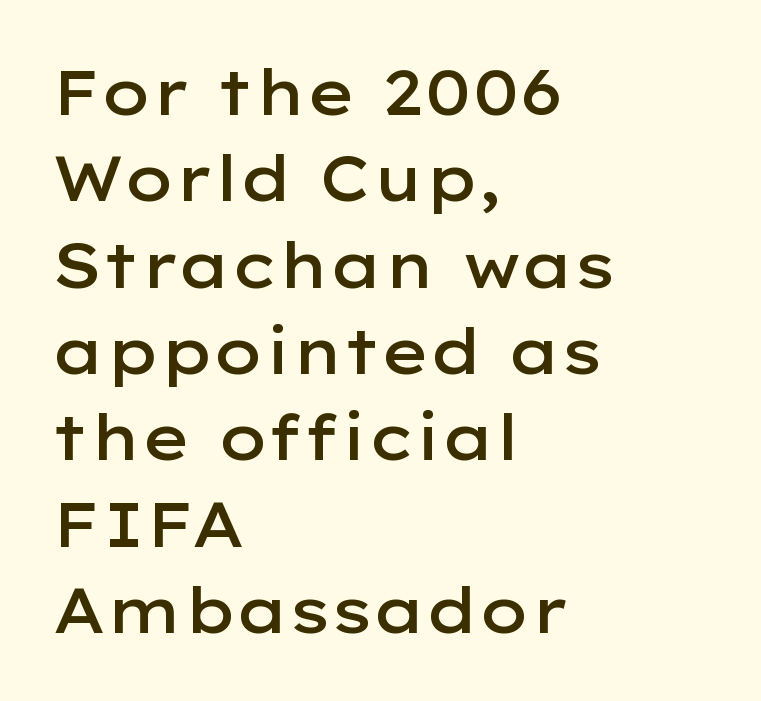
The image shows 63 px semibold, wide sans-serif type, upright; set left-aligned, normal line spacing (1.37x), normal letter spacing, not underlined; low stroke contrast and a medium x-height.
